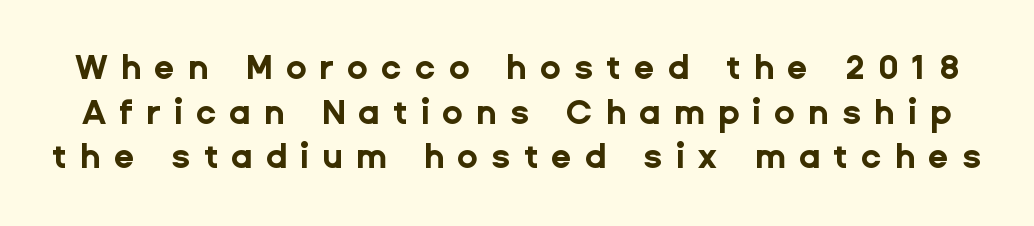
Set as a true bold cut, around the 700 mark. Rendered with straight, roman letterforms. Letter spacing: wide. Varying glyph widths throughout — classic text-font behaviour.
